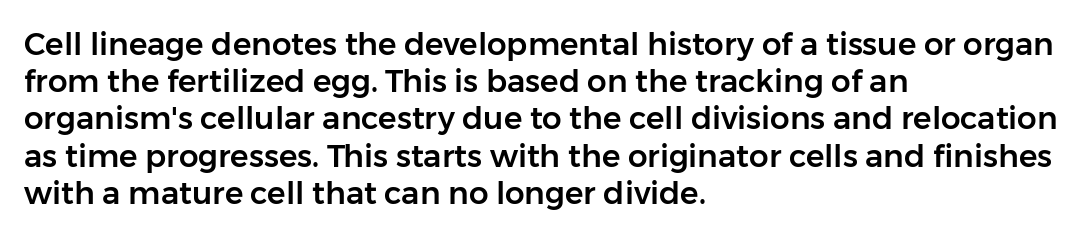
{"serif": "no", "italic": "no", "width": "normal", "stroke_contrast": "low", "x_height": "medium", "monospaced": "no", "underline": "no", "align": "left", "line_spacing_ratio": 1.2, "letter_spacing": "normal", "letter_spacing_em": 0.0, "glyph_px": 31}
